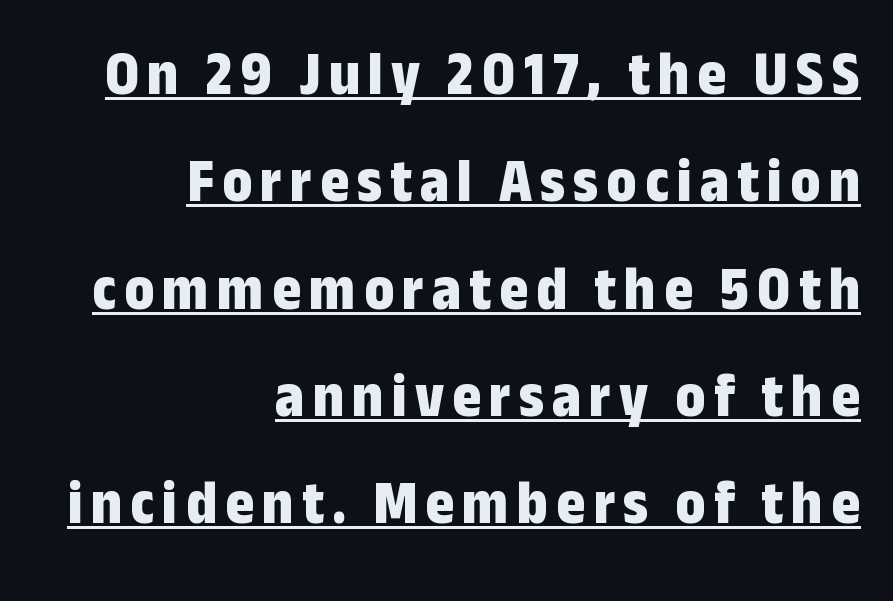
The image shows 62 px bold, condensed sans-serif type, upright; set right-aligned, line spacing 1.73x, underlined; low stroke contrast and a medium x-height.
